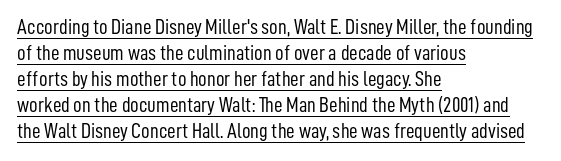
{"italic": "no", "bold": "no", "underline": "yes", "align": "left", "line_spacing_ratio": 1.24, "letter_spacing": "normal", "letter_spacing_em": 0.0, "glyph_px": 21}
